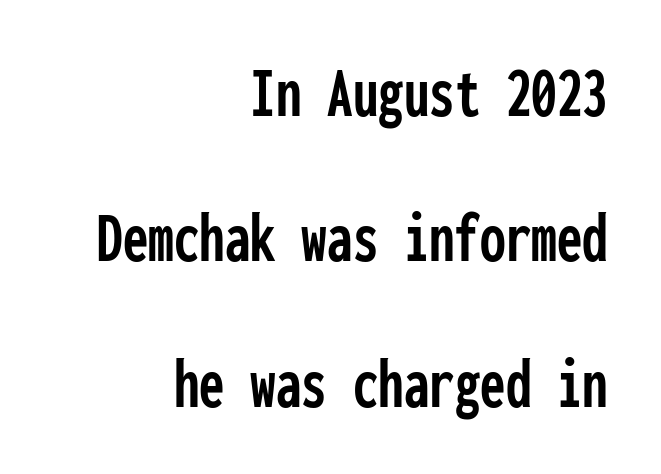
The image shows 73 px condensed sans-serif type, upright, monospaced; set right-aligned, loose line spacing (1.99x), normal letter spacing, not underlined; low stroke contrast and a medium x-height.
